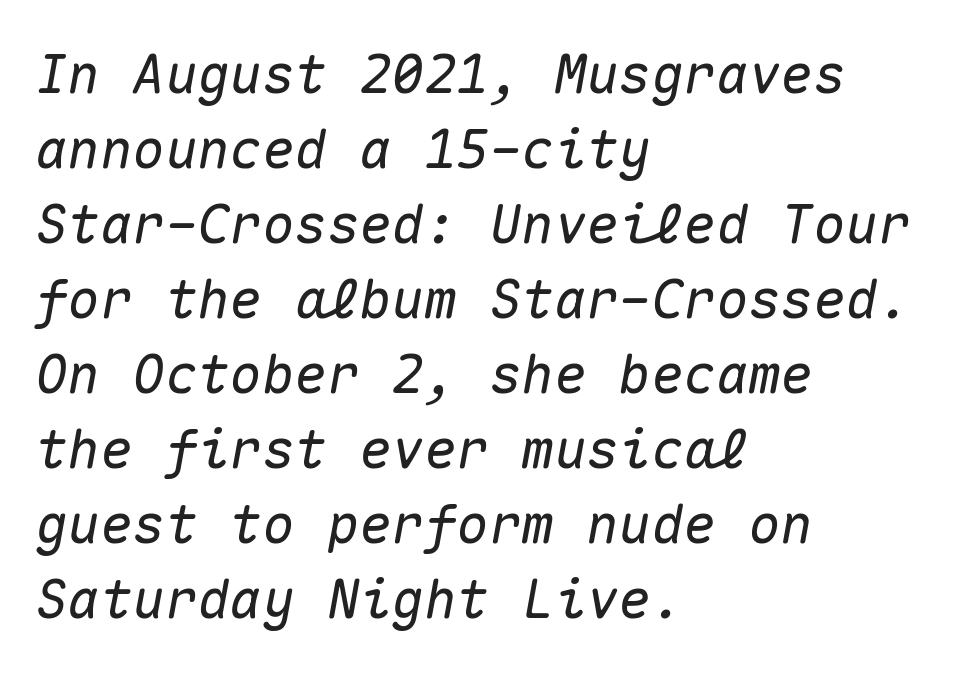
{"italic": "yes", "lean": "right", "slant_degrees": 10, "width": "normal", "stroke_contrast": "medium", "x_height": "medium", "monospaced": "yes", "underline": "no", "align": "left", "line_spacing": "normal", "line_spacing_ratio": 1.39, "letter_spacing": "normal", "letter_spacing_em": 0.0, "glyph_px": 54}
